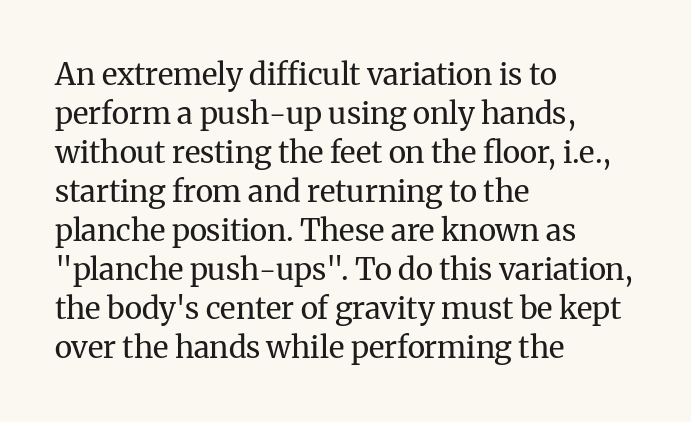
The image shows 30 px regular-weight serif type, upright; set left-aligned, normal line spacing (1.3x), normal letter spacing, not underlined; medium stroke contrast and a medium x-height.
